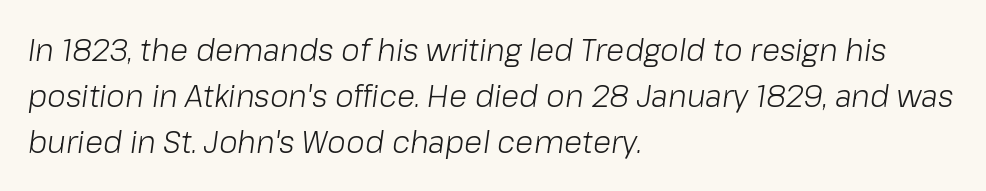
Just letters on the line, the space beneath them empty. Stem width sits at or under what a default text font uses. Alignment: flush left. Line spacing here is normal. Honestly, the letter spacing is just normal — you wouldn't notice it.
